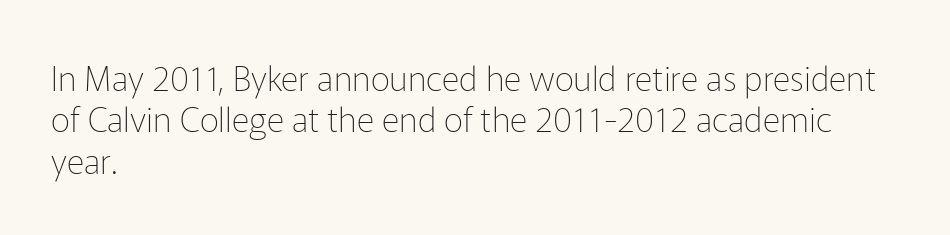
Q: Is the text bold? A: No.
Q: Is the text italic (slanted)? A: No, it is upright.
Q: Is the typeface a serif or a sans-serif typeface? A: Sans-serif.
Q: Is the text underlined? A: No.
Q: How is the paragraph aligned? A: Left-aligned.
Q: Is the spacing between letters normal or unusually wide? A: Normal.
Q: Width (condensed, normal, or wide)? A: Normal.
Q: Stroke contrast? A: Low.
Q: x-height? A: Medium.
Q: Monospaced? A: No.
